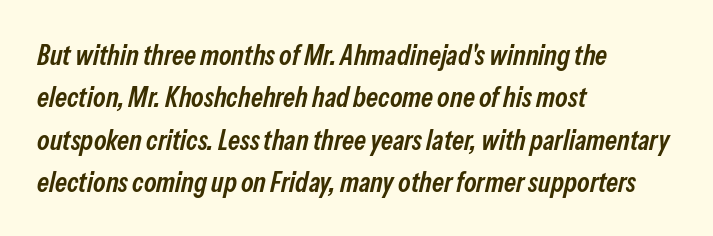
{"italic": "yes", "lean": "right", "slant_degrees": 13, "bold": "semi", "weight": "semibold", "width": "condensed", "stroke_contrast": "low", "x_height": "medium", "monospaced": "no", "underline": "no", "align": "left", "line_spacing": "normal", "line_spacing_ratio": 1.51, "letter_spacing": "normal", "letter_spacing_em": 0.0, "glyph_px": 28}
